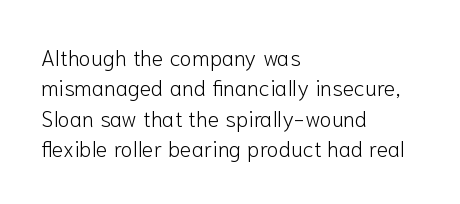
{"italic": "no", "bold": "no", "underline": "no", "align": "left", "line_spacing": "normal", "line_spacing_ratio": 1.38, "letter_spacing": "normal", "letter_spacing_em": 0.0, "glyph_px": 22}
